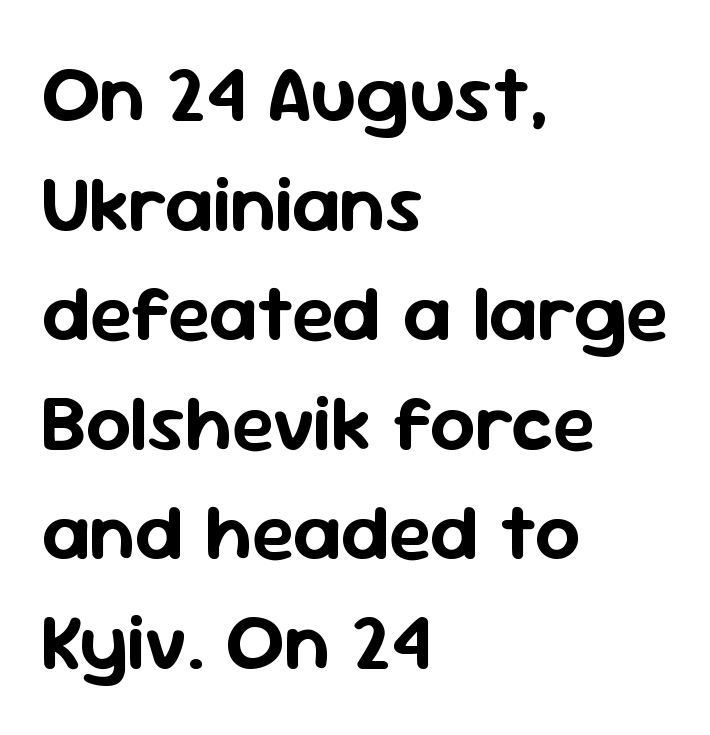
The letters stand upright; this is a roman face. The letters advance in unequal steps, a hallmark of proportional type. Letters rest on an invisible, unmarked baseline. Standard letterfit; no display-style spreading of the glyphs. The characters display no serif detailing; their extremities are plain.
